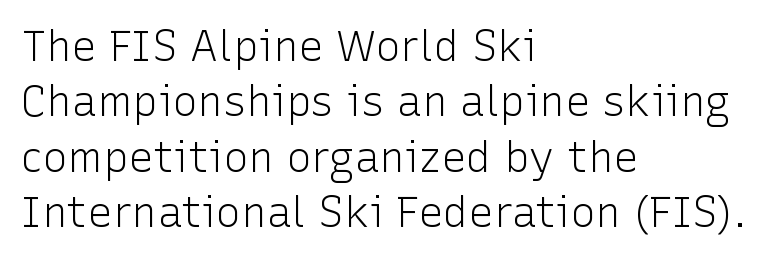
The image shows 42 px light sans-serif type, upright; set left-aligned, normal line spacing (1.32x), normal letter spacing, not underlined; low stroke contrast and a medium x-height.
